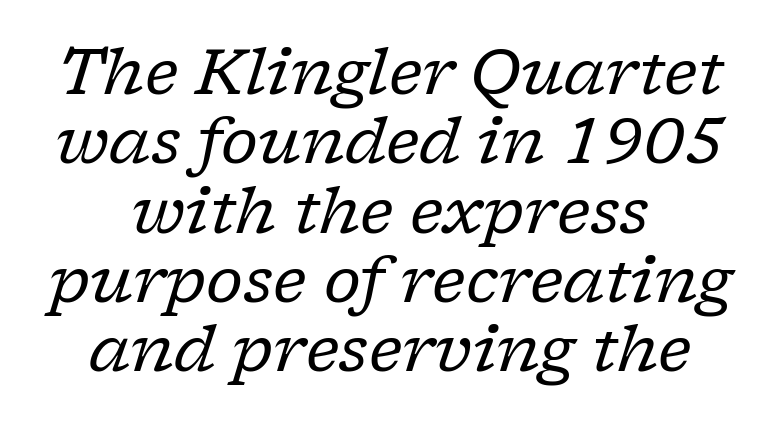
{"serif": "yes", "italic": "yes", "lean": "right", "slant_degrees": 17, "bold": "no", "weight": "regular", "width": "normal", "stroke_contrast": "low", "x_height": "medium", "monospaced": "no", "underline": "no", "align": "center", "line_spacing": "tight", "line_spacing_ratio": 1.1, "letter_spacing": "normal", "letter_spacing_em": 0.0, "glyph_px": 63}
